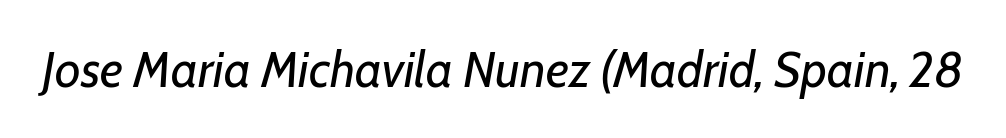
{"italic": "yes", "lean": "right", "slant_degrees": 7, "bold": "no", "weight": "regular", "width": "normal", "stroke_contrast": "low", "x_height": "medium", "monospaced": "no", "underline": "no", "letter_spacing": "normal", "letter_spacing_em": 0.0, "glyph_px": 50}
